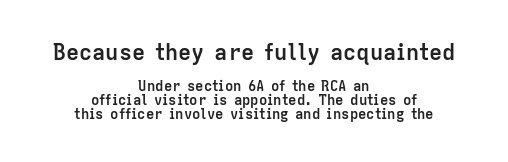
The axis of the letterforms is exactly vertical. The line-height multiplier appears low, near solid setting. Caption: standard tracking, unaltered. Size contrast runs from large at the top to small at the bottom. If you folded the block vertically in half, each line would mirror itself in length.
